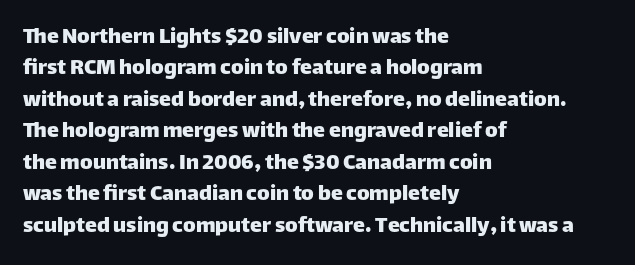
Q: Is the text italic (slanted)? A: No, it is upright.
Q: Is the text underlined? A: No.
Q: How is the paragraph aligned? A: Left-aligned.
Q: Is the spacing between letters normal or unusually wide? A: Normal.
Q: Is the spacing between lines tight, normal or loose? A: Normal.
